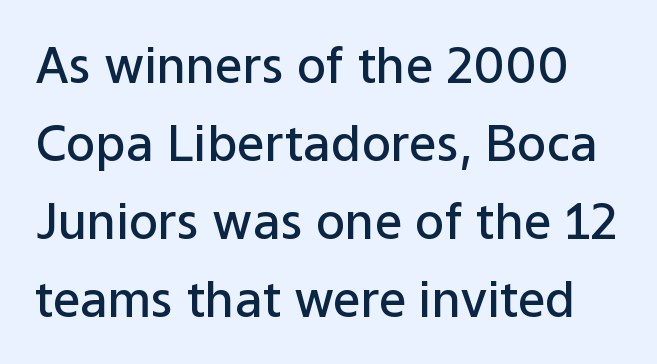
{"serif": "no", "italic": "no", "bold": "semi", "weight": "semibold", "width": "normal", "stroke_contrast": "low", "x_height": "medium", "monospaced": "no", "underline": "no", "line_spacing": "normal", "line_spacing_ratio": 1.59, "letter_spacing": "normal", "letter_spacing_em": 0.0, "glyph_px": 49}
